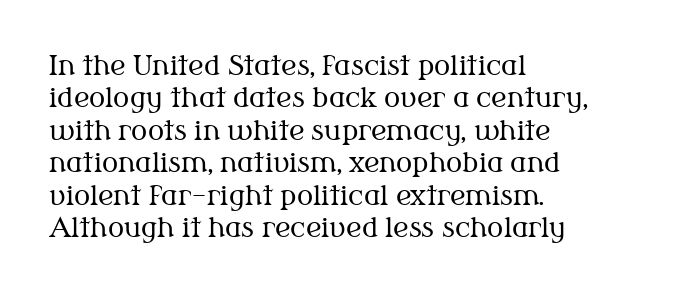
{"italic": "no", "bold": "no", "underline": "no", "align": "left", "line_spacing_ratio": 1.2, "letter_spacing": "normal", "letter_spacing_em": 0.0, "glyph_px": 27}
